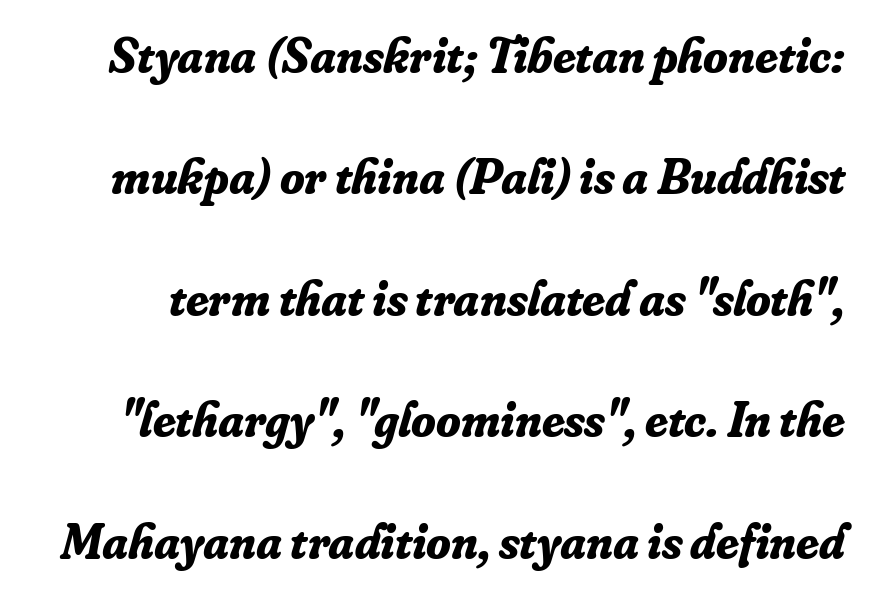
You can tell it's italic because the verticals aren't actually vertical. Only glyphs here, with clear space below each row. Here the designer chose a conventional face with non-uniform glyph widths. Whoever set this chose breathing room over compactness in the vertical rhythm. Serifs: yes, visible at the terminals of the letterforms. The letterforms sit shoulder to shoulder at normal distance.
